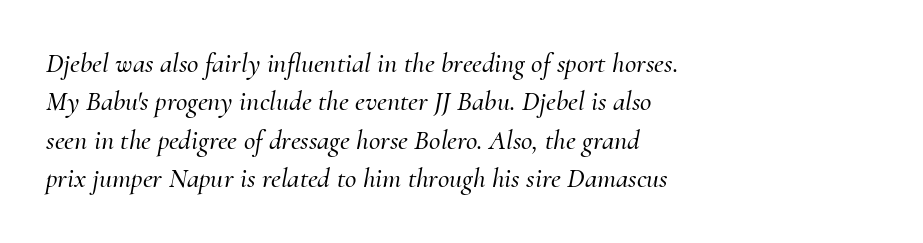
The tracking reads as untouched default to a designer's eye. The face used here has a pronounced slope to its letters. Type without underlining. Each line starts at the same left margin while the right side varies. Looks like regular typesetting: each glyph gets only the width it needs. Leading: standard.
